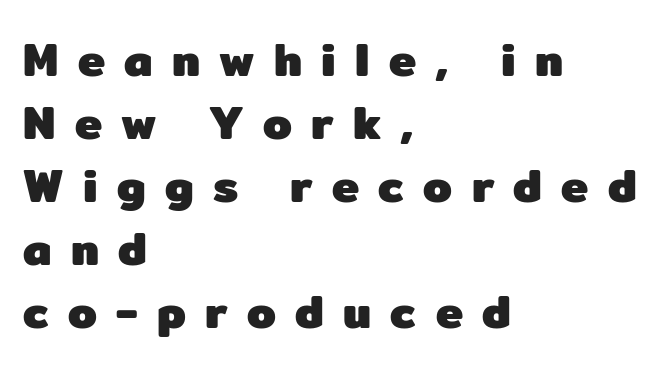
The image shows 46 px heavy sans-serif type, upright; set left-aligned, normal line spacing (1.37x), unusually wide letter spacing (+0.42 em), not underlined; low stroke contrast and a medium x-height.
